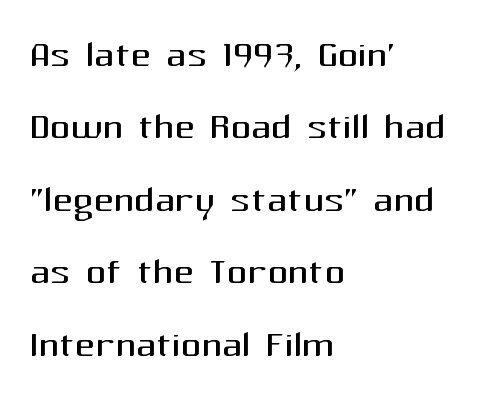
Q: Is the text bold? A: No.
Q: Is the text italic (slanted)? A: No, it is upright.
Q: Is the typeface a serif or a sans-serif typeface? A: Sans-serif.
Q: Is the text underlined? A: No.
Q: How is the paragraph aligned? A: Left-aligned.
Q: Is the spacing between letters normal or unusually wide? A: Normal.
Q: Is the spacing between lines tight, normal or loose? A: Normal.
Q: Width (condensed, normal, or wide)? A: Normal.
Q: Stroke contrast? A: Medium.
Q: x-height? A: Medium.
Q: Monospaced? A: No.
